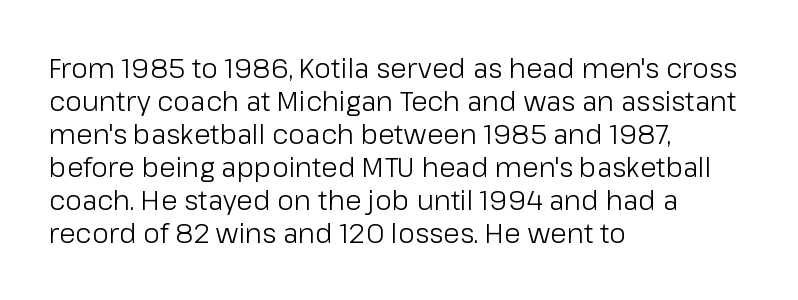
The image shows 27 px text type, upright; set left-aligned, line spacing 1.22x, normal letter spacing, not underlined.
